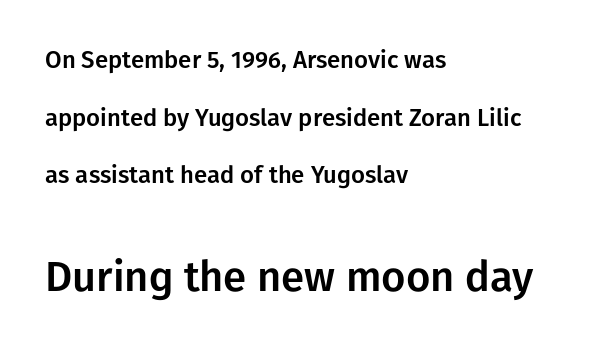
Q: Is the text italic (slanted)? A: No, it is upright.
Q: Is the typeface a serif or a sans-serif typeface? A: Sans-serif.
Q: Is the text underlined? A: No.
Q: How is the paragraph aligned? A: Left-aligned.
Q: Is the spacing between letters normal or unusually wide? A: Normal.
Q: Is the spacing between lines tight, normal or loose? A: Loose.
Q: Which block of text is set in a larger size, the first (top) or the second (bottom)? A: The second (bottom) one.
Q: Width (condensed, normal, or wide)? A: Normal.
Q: Stroke contrast? A: Low.
Q: x-height? A: Medium.
Q: Monospaced? A: No.
